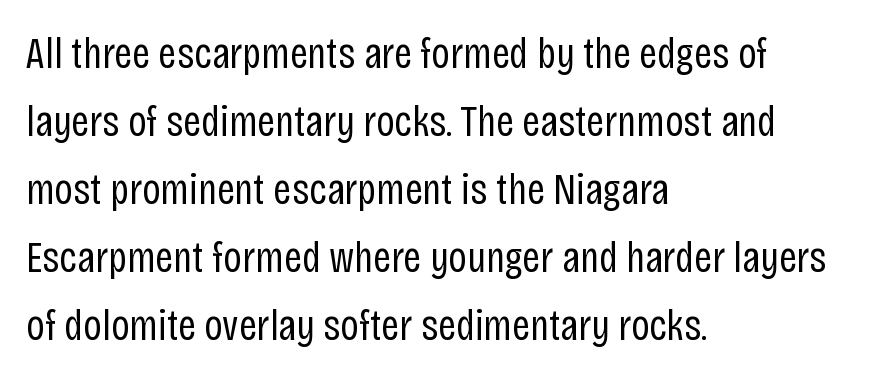
Q: Is the text bold? A: No.
Q: Is the text italic (slanted)? A: No, it is upright.
Q: Is the typeface a serif or a sans-serif typeface? A: Sans-serif.
Q: Is the text underlined? A: No.
Q: How is the paragraph aligned? A: Left-aligned.
Q: Is the spacing between letters normal or unusually wide? A: Normal.
Q: Is the spacing between lines tight, normal or loose? A: Normal.
Q: Width (condensed, normal, or wide)? A: Condensed.
Q: Stroke contrast? A: Low.
Q: x-height? A: Large.
Q: Monospaced? A: No.
